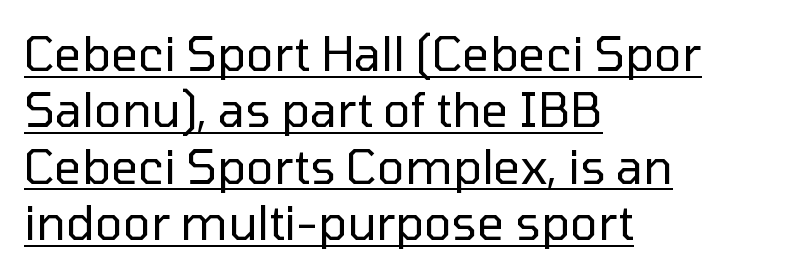
{"serif": "no", "italic": "no", "bold": "no", "weight": "regular", "width": "normal", "stroke_contrast": "low", "x_height": "medium", "monospaced": "no", "underline": "yes", "align": "left", "line_spacing_ratio": 1.2, "letter_spacing": "normal", "letter_spacing_em": 0.0, "glyph_px": 47}
